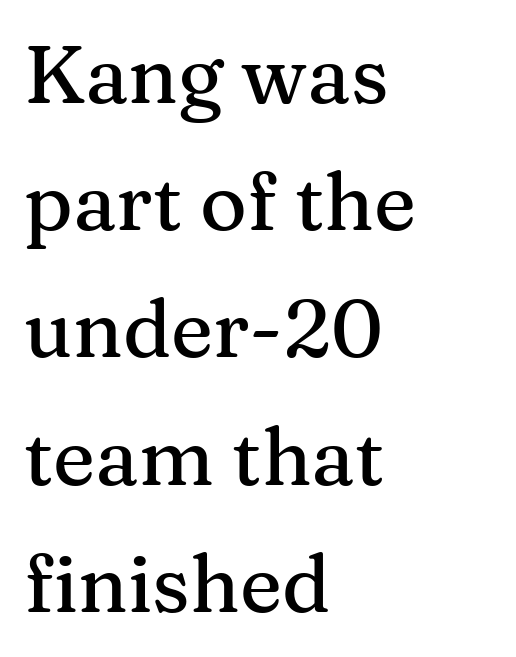
Reading down the block, your eye returns to a fixed left position each line. Compared with typical paragraphs, the rows here are spaced about the same. The font's upright variant was chosen for this text. Stroke terminals: seriffed. A clean baseline with only descenders dipping below it.
